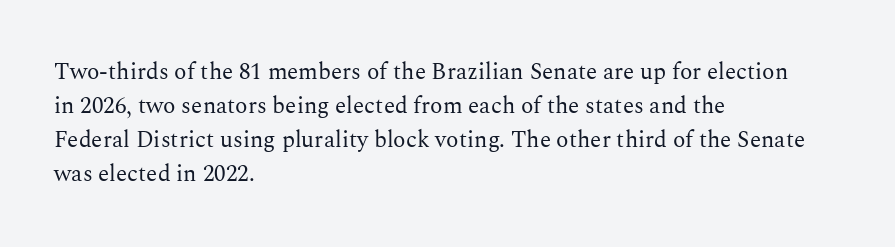
The image shows 23 px text type, upright; set left-aligned, normal line spacing (1.48x), normal letter spacing, not underlined.
